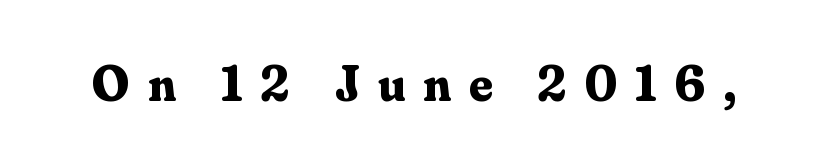
Q: Is the text bold? A: Yes.
Q: Is the text italic (slanted)? A: No, it is upright.
Q: Is the typeface a serif or a sans-serif typeface? A: Serif.
Q: Is the text underlined? A: No.
Q: Is the spacing between letters normal or unusually wide? A: Unusually wide.
Q: Width (condensed, normal, or wide)? A: Normal.
Q: Stroke contrast? A: Medium.
Q: x-height? A: Small.
Q: Monospaced? A: No.
